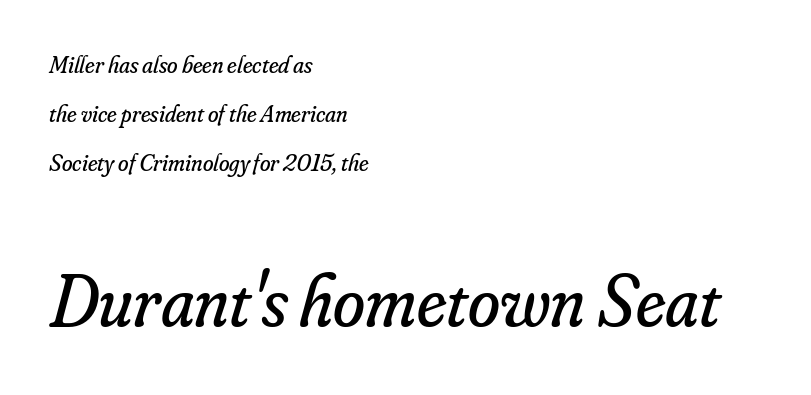
The image shows 73 px regular-weight serif type, italic (leaning right); set left-aligned, loose line spacing (2.04x), normal letter spacing, not underlined; the second (bottom) block is 3.04x larger; low stroke contrast and a small x-height.
